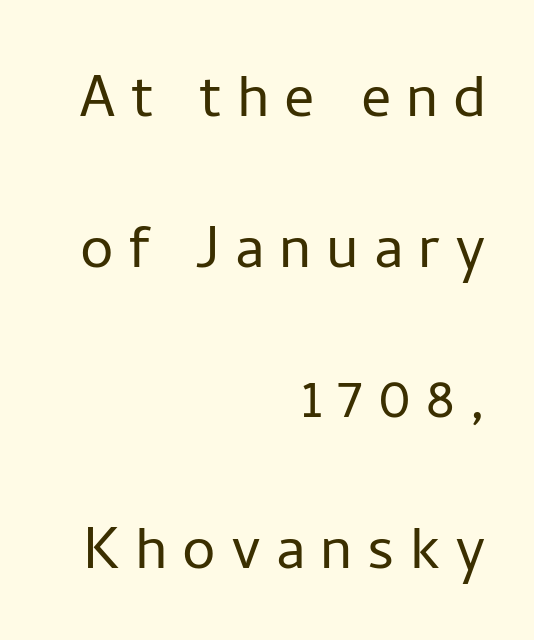
{"serif": "no", "italic": "no", "bold": "no", "weight": "light", "width": "normal", "stroke_contrast": "low", "x_height": "medium", "monospaced": "no", "underline": "no", "align": "right", "line_spacing": "loose", "line_spacing_ratio": 2.01, "letter_spacing": "wide", "letter_spacing_em": 0.2, "glyph_px": 75}
